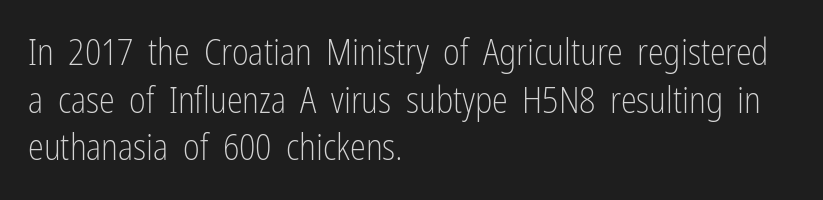
{"serif": "no", "italic": "no", "bold": "no", "weight": "light", "width": "condensed", "stroke_contrast": "low", "x_height": "medium", "monospaced": "no", "underline": "no", "align": "left", "line_spacing": "normal", "line_spacing_ratio": 1.32, "letter_spacing": "normal", "letter_spacing_em": 0.0, "glyph_px": 36}
